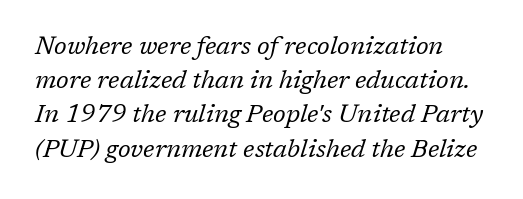
The image shows 25 px text type, italic (leaning right); set normal line spacing (1.37x), normal letter spacing, not underlined.
